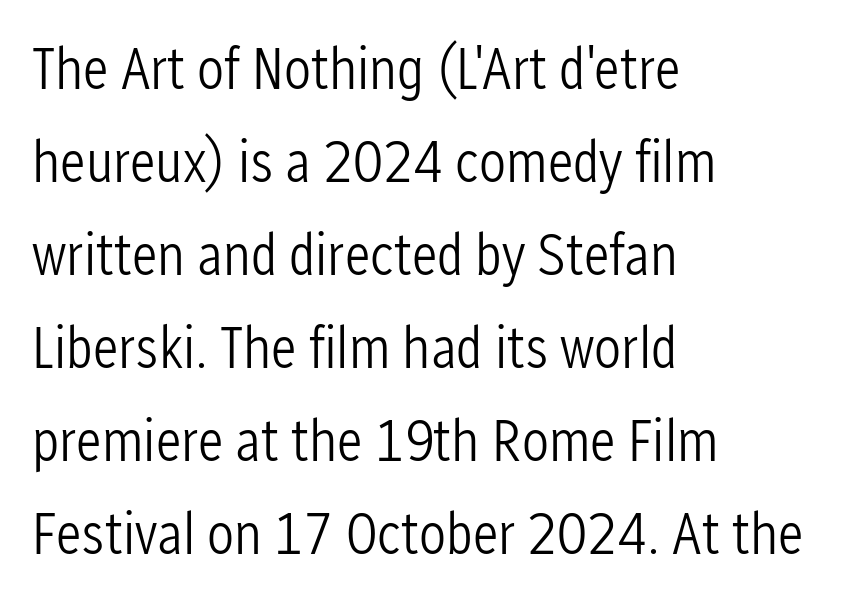
{"serif": "no", "italic": "no", "bold": "no", "weight": "light", "width": "condensed", "stroke_contrast": "low", "x_height": "medium", "monospaced": "no", "underline": "no", "align": "left", "line_spacing": "normal", "line_spacing_ratio": 1.55, "letter_spacing": "normal", "letter_spacing_em": 0.0, "glyph_px": 60}
